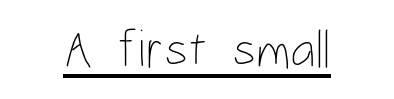
The image shows 54 px thin, condensed type, upright; set normal letter spacing, underlined; low stroke contrast and a medium x-height.
